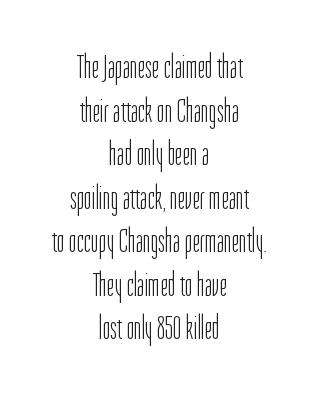
{"serif": "no", "italic": "no", "bold": "no", "weight": "light", "width": "condensed", "stroke_contrast": "low", "x_height": "medium", "monospaced": "no", "underline": "no", "align": "center", "line_spacing": "normal", "line_spacing_ratio": 1.32, "letter_spacing": "normal", "letter_spacing_em": 0.0, "glyph_px": 33}
